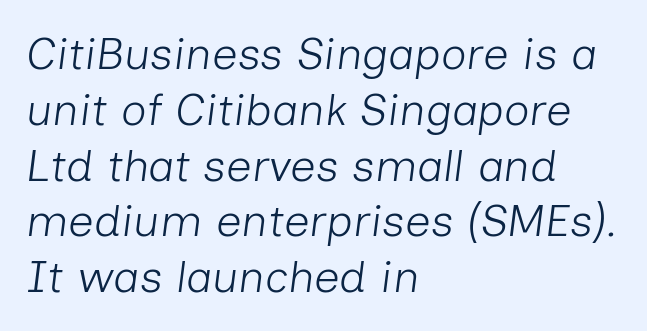
The image shows 45 px light type, italic (leaning right); set left-aligned, line spacing 1.24x, normal letter spacing, not underlined; low stroke contrast and a medium x-height.
